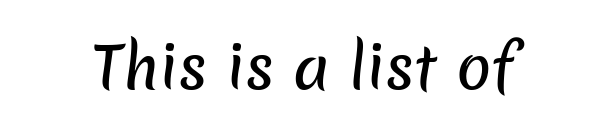
The rendering shows plain stroke endings on the letterforms — a sans-serif design. Any mark beneath the type? The region is blank. Tracking here is standard; glyphs follow each other at the usual distance. Here the designer chose a conventional face with non-uniform glyph widths.
